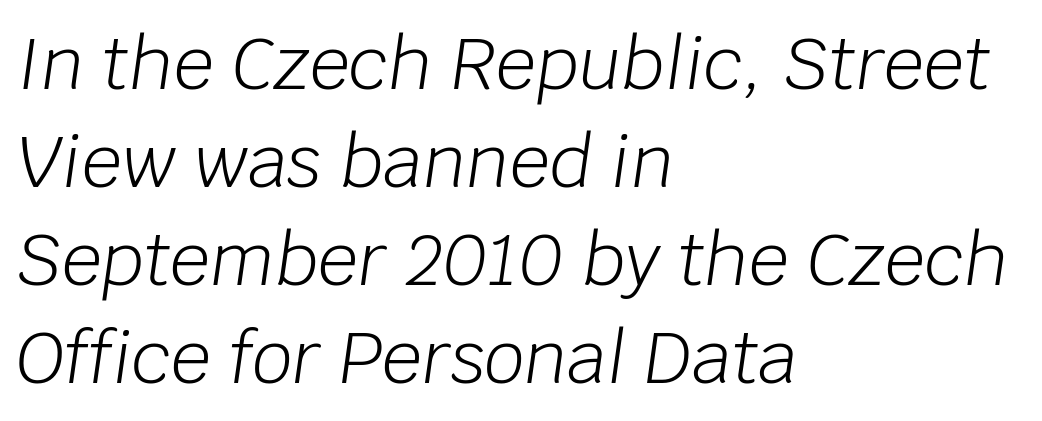
Visually the block forms a straight wall on the left and a jagged coastline on the right. Honestly, the letter spacing is just normal — you wouldn't notice it. Character widths vary here, with narrow letters taking less room than wide ones. Only glyphs here, with clear space below each row.
